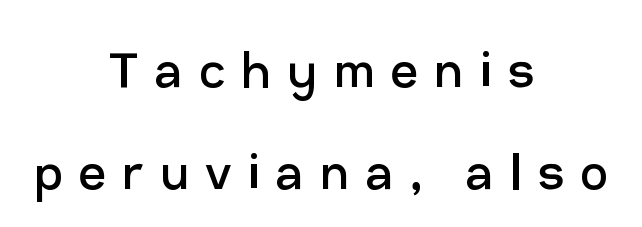
Horizontally, the lines are justified to the midpoint only. Each word looks stretched out because of the extra space between its letters. Typographically, this falls in the sans-serif category. The typeface has the unassuming heft of standard copy or less. Interline gaps are of average width in this sample.
